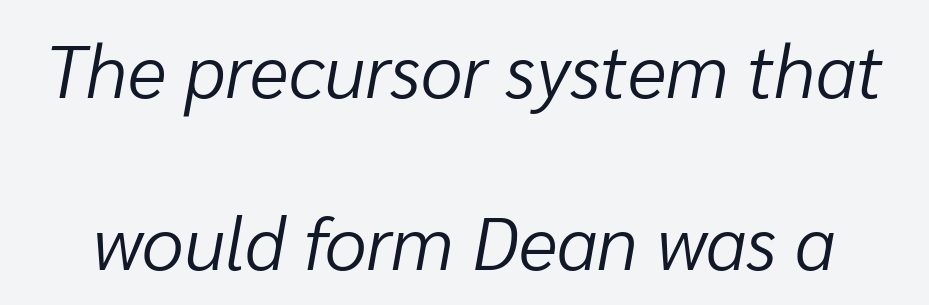
The image shows 75 px light type, italic (leaning right); set loose line spacing (2.29x), normal letter spacing, not underlined; low stroke contrast and a medium x-height.
